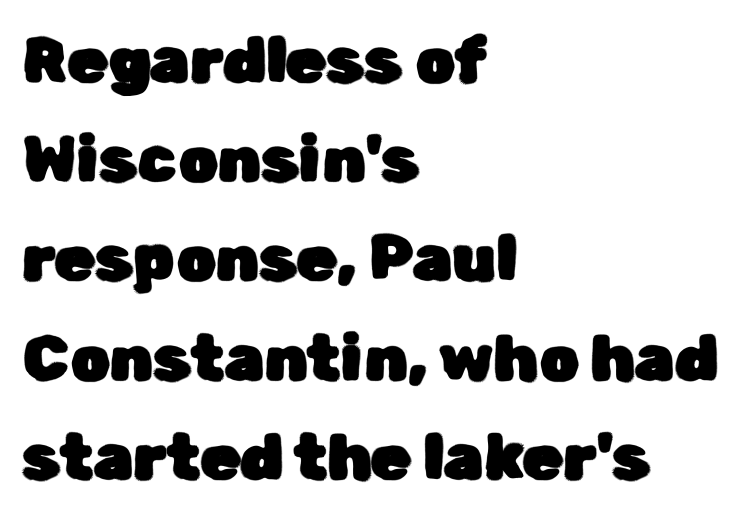
Q: Is the text italic (slanted)? A: No, it is upright.
Q: Is the typeface a serif or a sans-serif typeface? A: Sans-serif.
Q: Is the text underlined? A: No.
Q: How is the paragraph aligned? A: Left-aligned.
Q: Is the spacing between letters normal or unusually wide? A: Normal.
Q: Is the spacing between lines tight, normal or loose? A: Normal.
Q: Width (condensed, normal, or wide)? A: Normal.
Q: Stroke contrast? A: Low.
Q: x-height? A: Medium.
Q: Monospaced? A: No.
